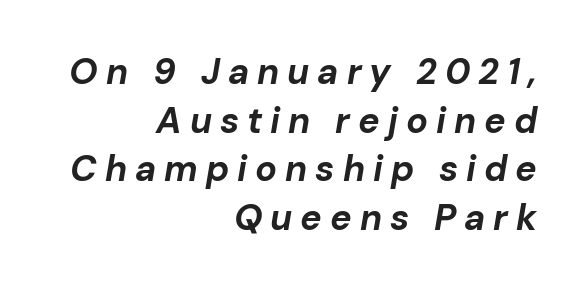
If you measured baseline to baseline, you'd find a middling distance. The compositor pushed each line to the right boundary. Each word looks stretched out because of the extra space between its letters. You can tell it's italic because the verticals aren't actually vertical. A typesetter would call this proportional, since set widths differ per character.
